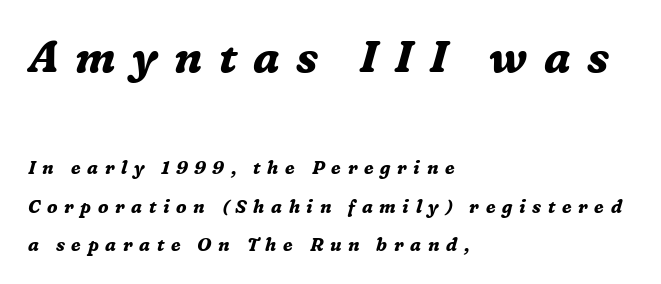
Rows of type keep a wide berth in the vertical direction. Yep, those are serifs on the letters. You'd pick this weight for a headline — it's a proper bold. This sample uses expanded letter spacing, leaving extra air between glyphs. The space directly below the letters is spotless.
